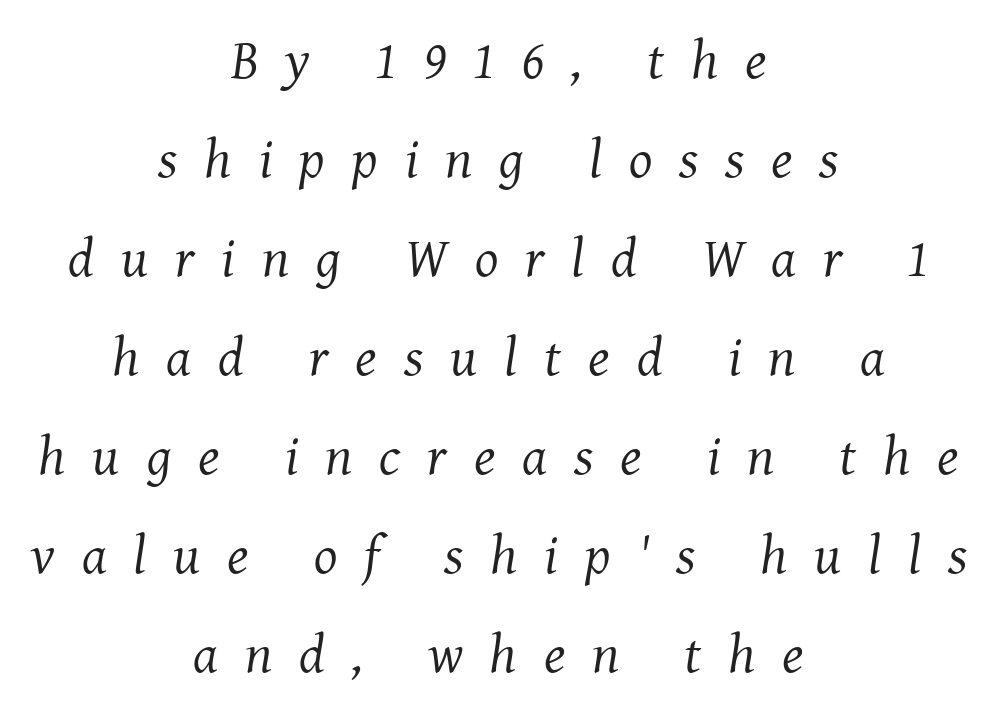
Q: Is the text bold? A: No.
Q: Is the text italic (slanted)? A: Yes, it leans right by about 8 degrees.
Q: Is the typeface a serif or a sans-serif typeface? A: Serif.
Q: Is the text underlined? A: No.
Q: How is the paragraph aligned? A: Centered.
Q: Is the spacing between letters normal or unusually wide? A: Unusually wide.
Q: Width (condensed, normal, or wide)? A: Normal.
Q: Stroke contrast? A: Medium.
Q: x-height? A: Medium.
Q: Monospaced? A: No.
